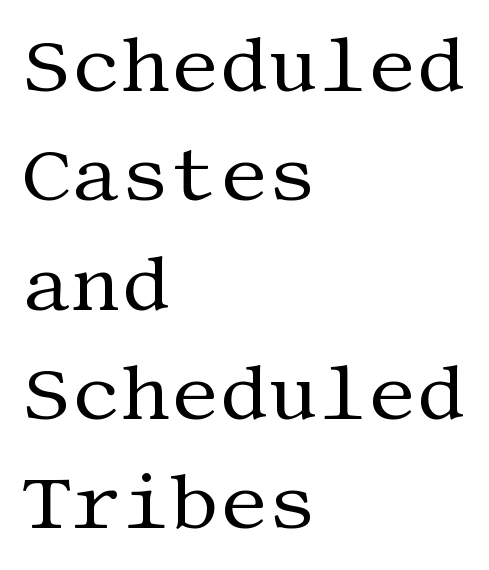
{"serif": "yes", "italic": "no", "bold": "no", "weight": "regular", "width": "normal", "stroke_contrast": "medium", "x_height": "large", "underline": "no", "align": "left", "line_spacing": "normal", "line_spacing_ratio": 1.42, "letter_spacing": "normal", "letter_spacing_em": 0.0, "glyph_px": 77}
